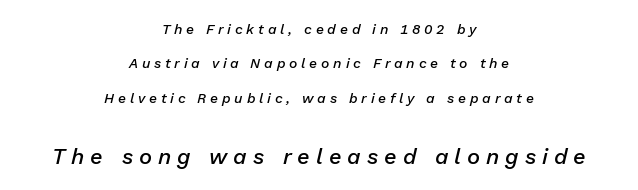
{"italic": "yes", "lean": "right", "slant_degrees": 13, "bold": "semi", "underline": "no", "align": "center", "line_spacing": "loose", "line_spacing_ratio": 2.46, "letter_spacing": "wide", "letter_spacing_em": 0.27, "larger_block": "second", "size_ratio": 1.57, "glyph_px": 22}
